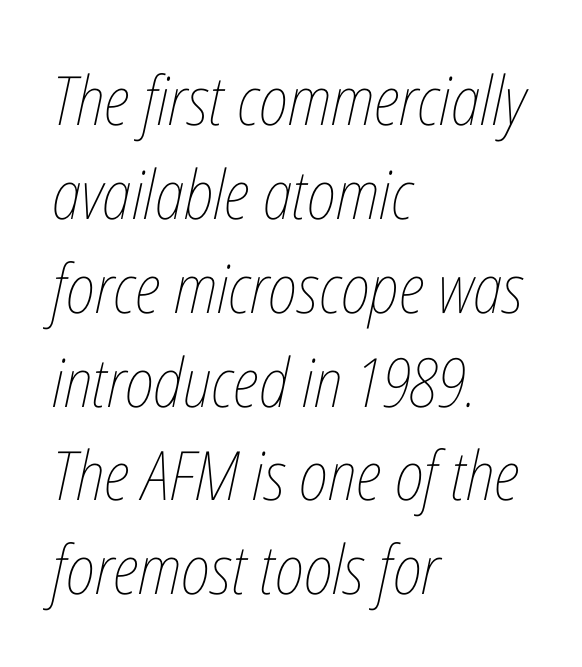
Stems and bowls with no extra thickness — not bold. The face used here is proportionally spaced, like ordinary book or web type. Nobody drew a line under any word here. Observe the lean: these are italic letterforms. Where is the straight margin? On the left. There is no visible air inserted between adjacent glyphs.
